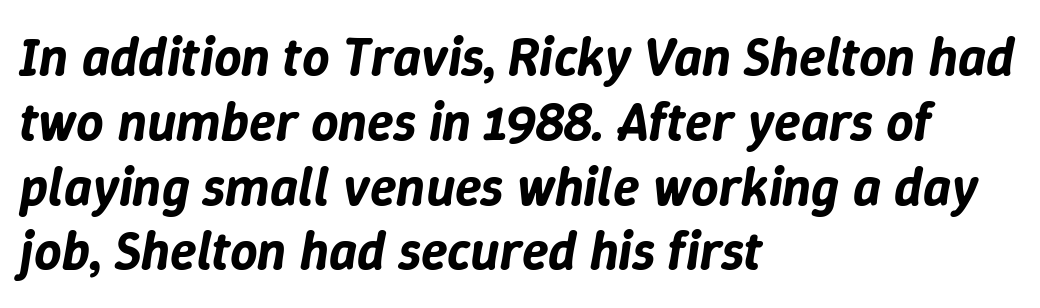
The image shows 54 px text type, italic (leaning right); set left-aligned, line spacing 1.2x, normal letter spacing, not underlined; low stroke contrast and a medium x-height.
